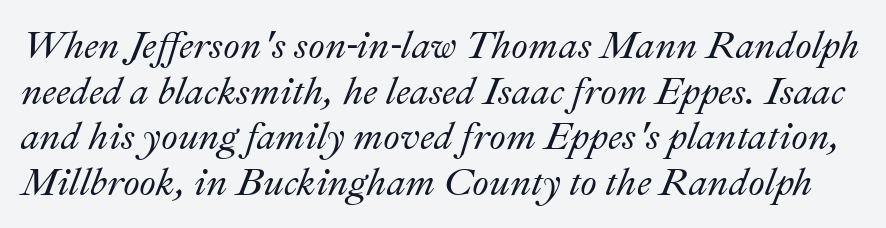
The image shows 38 px text type, italic (leaning right); set line spacing 1.2x, normal letter spacing, not underlined; medium stroke contrast and a small x-height.
